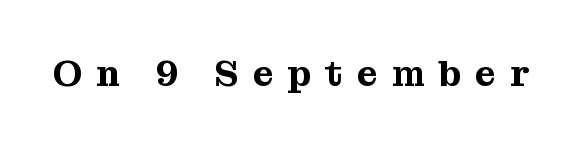
The image shows 36 px serif type, upright; set unusually wide letter spacing (+0.39 em), not underlined; medium stroke contrast and a medium x-height.
